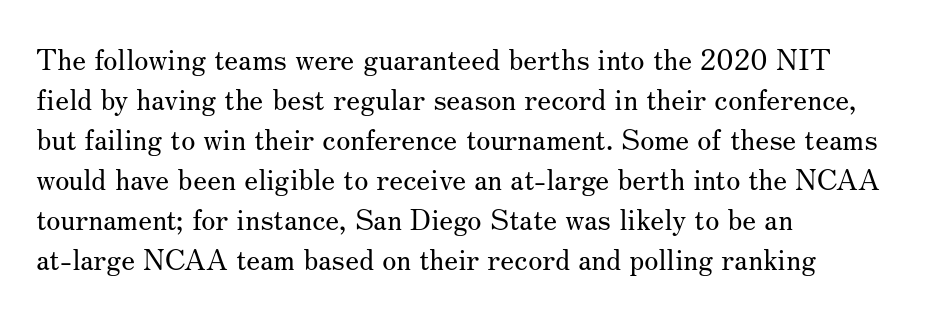
Q: Is the text bold? A: No.
Q: Is the text italic (slanted)? A: No, it is upright.
Q: Is the typeface a serif or a sans-serif typeface? A: Serif.
Q: Is the text underlined? A: No.
Q: How is the paragraph aligned? A: Left-aligned.
Q: Is the spacing between letters normal or unusually wide? A: Normal.
Q: Is the spacing between lines tight, normal or loose? A: Normal.
Q: Width (condensed, normal, or wide)? A: Normal.
Q: Stroke contrast? A: Medium.
Q: x-height? A: Small.
Q: Monospaced? A: No.
